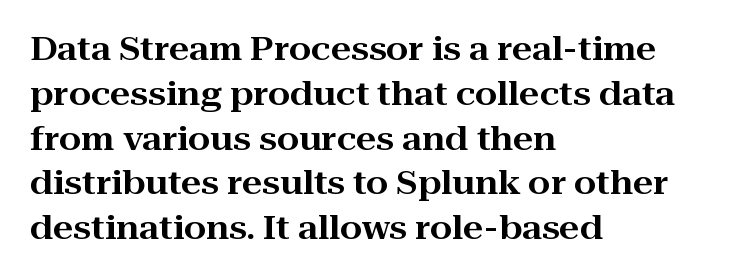
Q: Is the text italic (slanted)? A: No, it is upright.
Q: Is the typeface a serif or a sans-serif typeface? A: Serif.
Q: Is the text underlined? A: No.
Q: How is the paragraph aligned? A: Left-aligned.
Q: Is the spacing between letters normal or unusually wide? A: Normal.
Q: Is the spacing between lines tight, normal or loose? A: Normal.
Q: Width (condensed, normal, or wide)? A: Wide.
Q: Stroke contrast? A: High.
Q: x-height? A: Medium.
Q: Monospaced? A: No.
